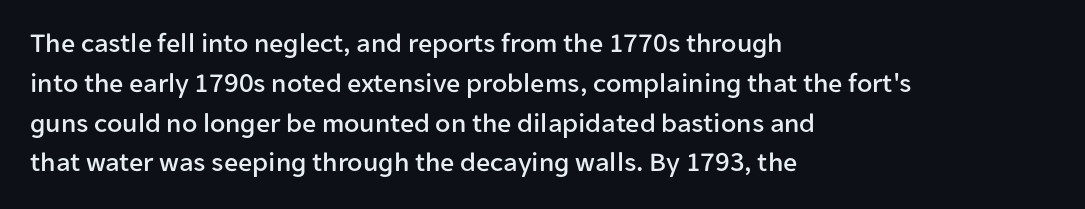
The image shows 28 px sans-serif type, upright; set left-aligned, normal line spacing (1.42x), normal letter spacing, not underlined; low stroke contrast and a medium x-height.
